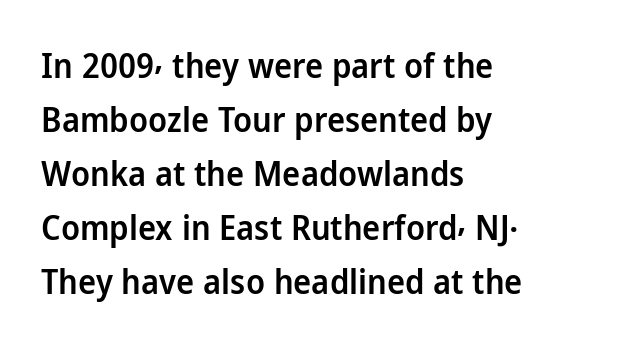
Leading: standard. Spacing between characters is what you'd get straight out of the box. This rendering uses left alignment, leaving the right contour irregular. No feet cap the strokes, marking this as sans-serif type. Think of a printed novel: that variable character pitch is what you see here.
